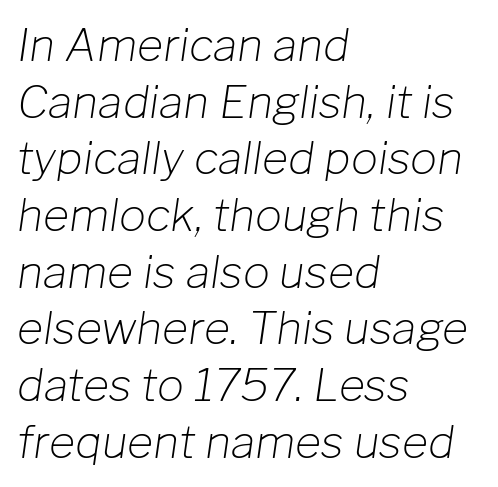
Q: Is the text bold? A: No.
Q: Is the text italic (slanted)? A: Yes, it leans right by about 8 degrees.
Q: Is the text underlined? A: No.
Q: How is the paragraph aligned? A: Left-aligned.
Q: Is the spacing between letters normal or unusually wide? A: Normal.
Q: Is the spacing between lines tight, normal or loose? A: Normal.
Q: Width (condensed, normal, or wide)? A: Normal.
Q: Stroke contrast? A: Low.
Q: x-height? A: Medium.
Q: Monospaced? A: No.
